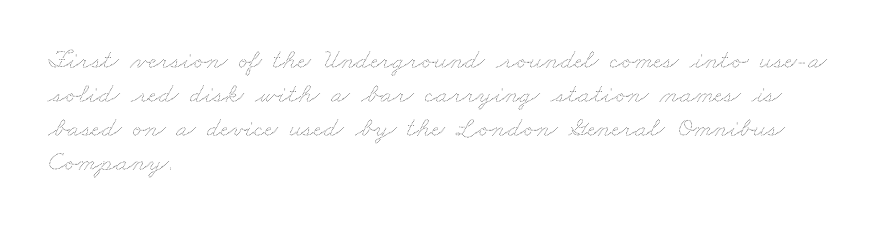
The image shows 28 px thin, wide type; set left-aligned, line spacing 1.21x, normal letter spacing, not underlined; medium stroke contrast and a small x-height.
